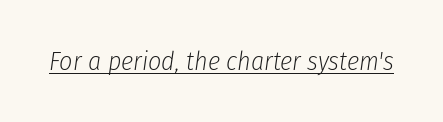
The image shows 26 px text type, italic (leaning right); set normal letter spacing, underlined.
